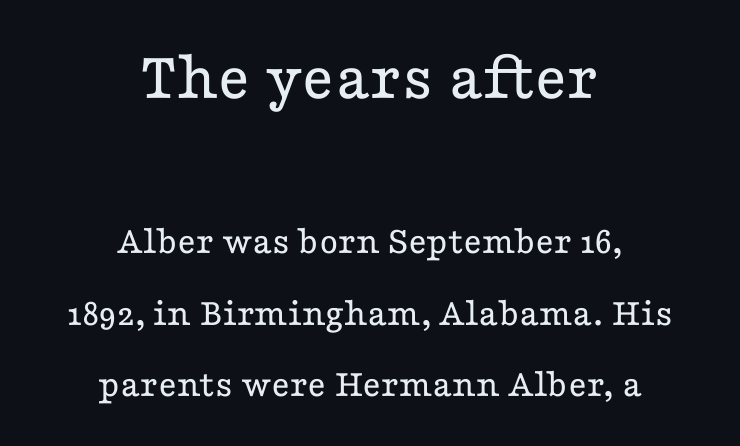
The image shows 70 px regular-weight, wide serif type, upright; set centered, line spacing 1.79x, normal letter spacing, not underlined; the first (top) block is 1.75x larger; low stroke contrast and a medium x-height.
